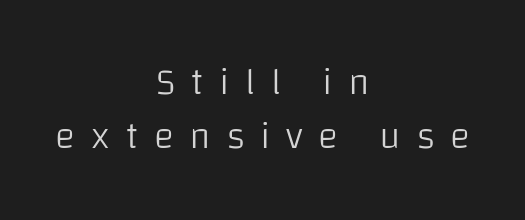
{"serif": "no", "italic": "no", "bold": "no", "weight": "light", "width": "normal", "stroke_contrast": "low", "x_height": "large", "monospaced": "no", "underline": "no", "align": "center", "line_spacing": "normal", "line_spacing_ratio": 1.43, "letter_spacing": "wide", "letter_spacing_em": 0.41, "glyph_px": 38}
